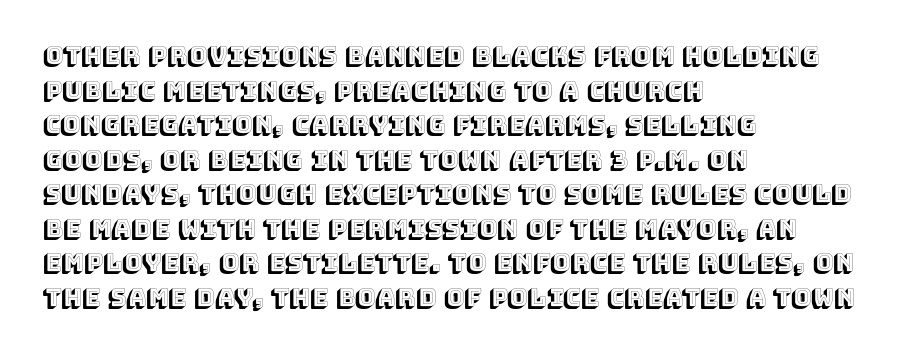
The image shows 24 px text type, upright; set left-aligned, normal line spacing (1.44x), normal letter spacing, not underlined.
